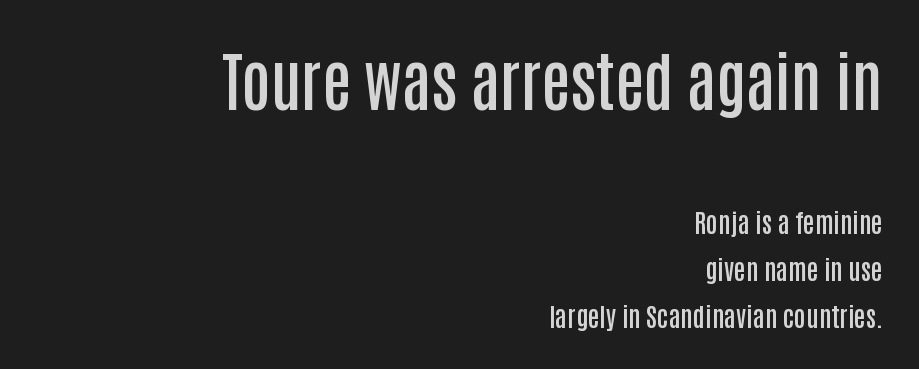
This is the regular roman posture of the typeface. The specimen omits any rule beneath the text block's lines. A flush-right, rag-left setting is used for this passage. This is moderately heavy type, rendered in semibold.
